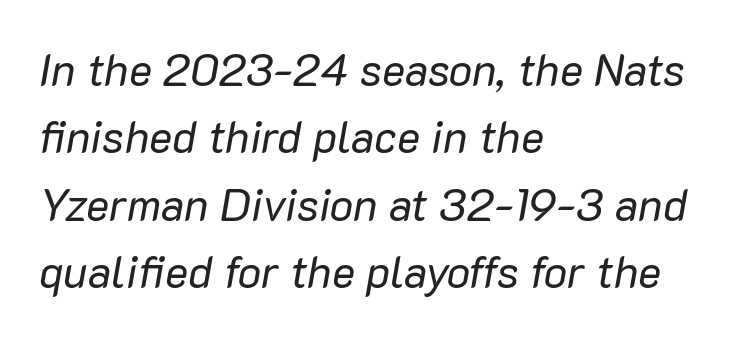
Q: Is the text bold? A: No.
Q: Is the text italic (slanted)? A: Yes, it leans right by about 10 degrees.
Q: Is the text underlined? A: No.
Q: How is the paragraph aligned? A: Left-aligned.
Q: Is the spacing between letters normal or unusually wide? A: Normal.
Q: Is the spacing between lines tight, normal or loose? A: Normal.
Q: Width (condensed, normal, or wide)? A: Normal.
Q: Stroke contrast? A: Low.
Q: x-height? A: Medium.
Q: Monospaced? A: No.
